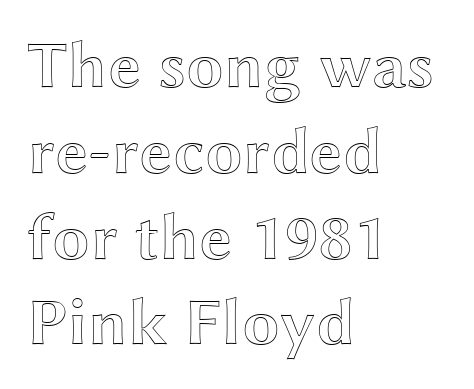
Q: Is the text italic (slanted)? A: No, it is upright.
Q: Is the text underlined? A: No.
Q: How is the paragraph aligned? A: Left-aligned.
Q: Is the spacing between letters normal or unusually wide? A: Normal.
Q: Is the spacing between lines tight, normal or loose? A: Normal.
Q: Width (condensed, normal, or wide)? A: Wide.
Q: x-height? A: Medium.
Q: Monospaced? A: No.
